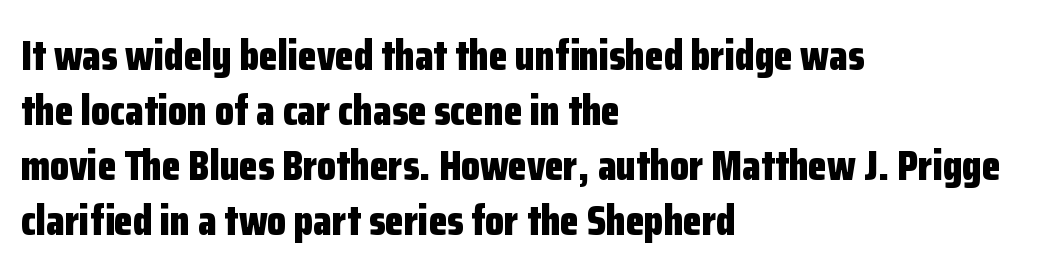
The image shows 43 px bold, condensed sans-serif type, upright; set left-aligned, normal line spacing (1.28x), normal letter spacing, not underlined; low stroke contrast and a medium x-height.
